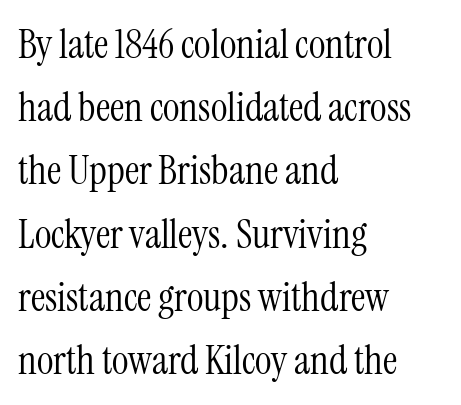
{"serif": "yes", "italic": "no", "bold": "no", "weight": "light", "width": "condensed", "stroke_contrast": "medium", "x_height": "medium", "monospaced": "no", "underline": "no", "align": "left", "line_spacing": "normal", "line_spacing_ratio": 1.58, "letter_spacing": "normal", "letter_spacing_em": 0.0, "glyph_px": 40}
